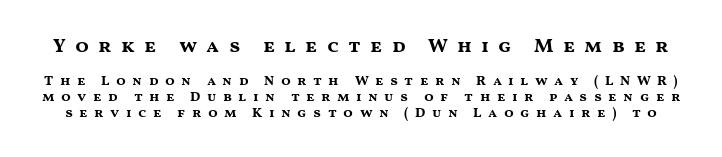
{"italic": "no", "bold": "yes", "underline": "no", "line_spacing": "tight", "line_spacing_ratio": 1.15, "letter_spacing": "wide", "letter_spacing_em": 0.46, "larger_block": "first", "size_ratio": 1.43, "glyph_px": 20}
